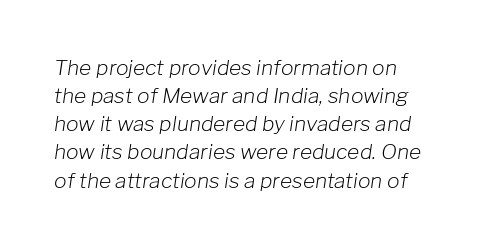
{"italic": "yes", "lean": "right", "slant_degrees": 8, "bold": "no", "underline": "no", "line_spacing": "normal", "line_spacing_ratio": 1.34, "letter_spacing": "normal", "letter_spacing_em": 0.0, "glyph_px": 21}
